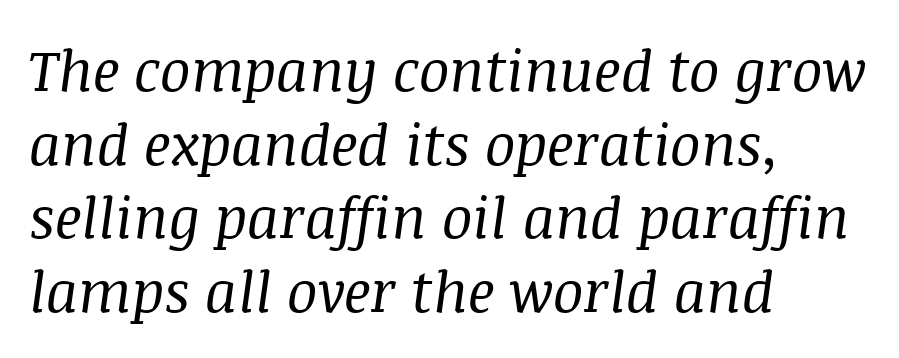
{"serif": "yes", "italic": "yes", "lean": "right", "slant_degrees": 8, "bold": "no", "weight": "regular", "width": "normal", "stroke_contrast": "medium", "x_height": "large", "monospaced": "no", "underline": "no", "align": "left", "line_spacing": "normal", "line_spacing_ratio": 1.29, "letter_spacing": "normal", "letter_spacing_em": 0.0, "glyph_px": 57}
